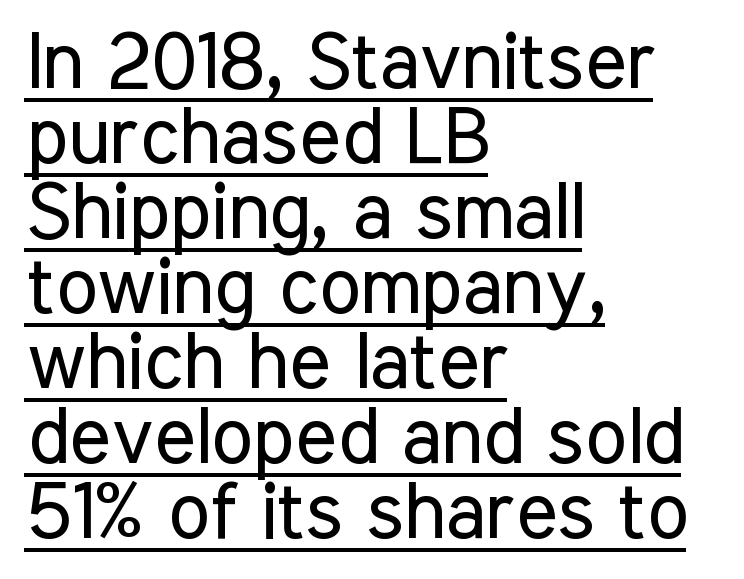
Has an underline been added? It has. Font category for this specimen: sans-serif. The letters sit at their default tracking, neither squeezed nor spread. The axis of the letterforms is exactly vertical. Each line starts at the same left margin while the right side varies. Note the varied advance widths — an 'i' is clearly narrower than an 'm'.
